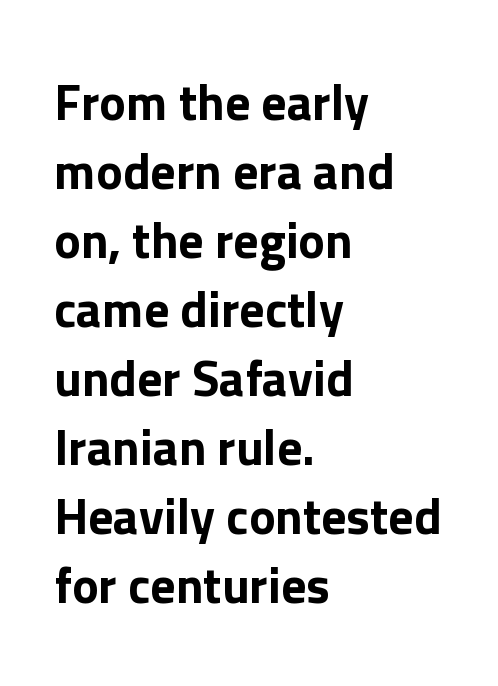
The image shows 50 px sans-serif type, upright; set left-aligned, normal line spacing (1.38x), normal letter spacing, not underlined; low stroke contrast and a medium x-height.
